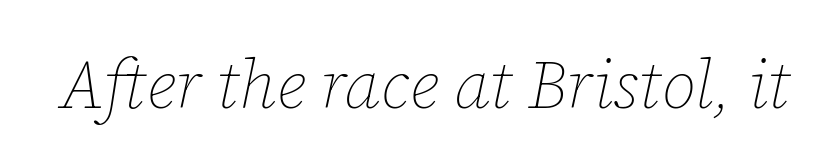
Q: Is the text bold? A: No.
Q: Is the text italic (slanted)? A: Yes, it leans right by about 12 degrees.
Q: Is the text underlined? A: No.
Q: Is the spacing between letters normal or unusually wide? A: Normal.
Q: Width (condensed, normal, or wide)? A: Normal.
Q: Stroke contrast? A: Low.
Q: x-height? A: Medium.
Q: Monospaced? A: No.
